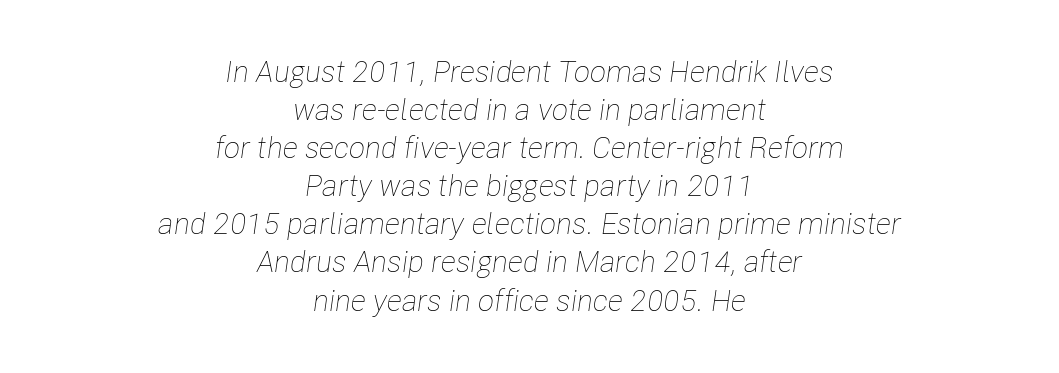
{"italic": "yes", "lean": "right", "slant_degrees": 8, "bold": "no", "weight": "thin", "width": "condensed", "stroke_contrast": "low", "x_height": "medium", "monospaced": "no", "underline": "no", "align": "center", "line_spacing": "normal", "line_spacing_ratio": 1.27, "letter_spacing": "normal", "letter_spacing_em": 0.0, "glyph_px": 30}
